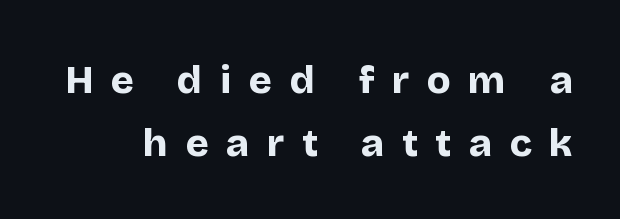
The image shows 39 px bold sans-serif type, upright; set normal line spacing (1.61x), unusually wide letter spacing (+0.45 em), not underlined; low stroke contrast and a large x-height.
